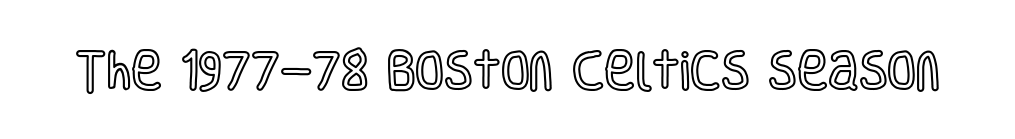
These lines are rendered in a variable-pitch font. Spacing between characters is what you'd get straight out of the box. Unlike italic type, these characters show no tilt at all. Check the space under the baseline: it is left empty.
